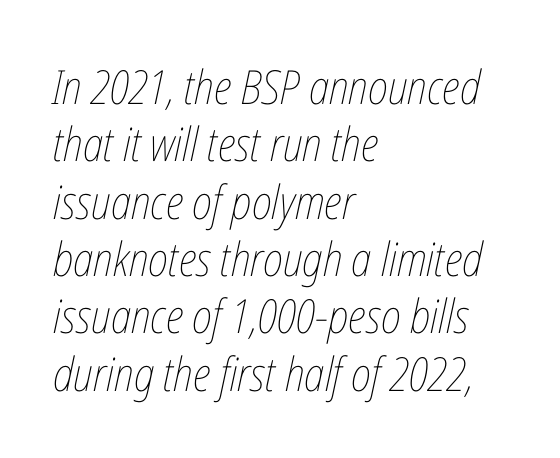
{"italic": "yes", "lean": "right", "slant_degrees": 12, "bold": "no", "weight": "thin", "width": "condensed", "stroke_contrast": "low", "x_height": "medium", "monospaced": "no", "underline": "no", "align": "left", "line_spacing_ratio": 1.22, "letter_spacing": "normal", "letter_spacing_em": 0.0, "glyph_px": 47}
